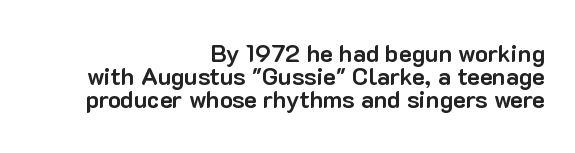
The image shows 24 px bold type, upright; set right-aligned, tight line spacing (0.96x), normal letter spacing, not underlined.
